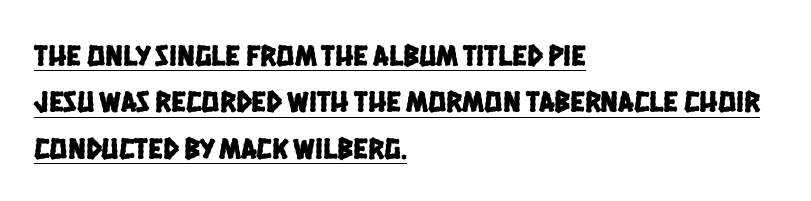
Q: Is the typeface a serif or a sans-serif typeface? A: Sans-serif.
Q: Is the text underlined? A: Yes.
Q: How is the paragraph aligned? A: Left-aligned.
Q: Is the spacing between letters normal or unusually wide? A: Normal.
Q: Is the spacing between lines tight, normal or loose? A: Normal.
Q: Width (condensed, normal, or wide)? A: Condensed.
Q: Stroke contrast? A: Low.
Q: x-height? A: Large.
Q: Monospaced? A: No.
